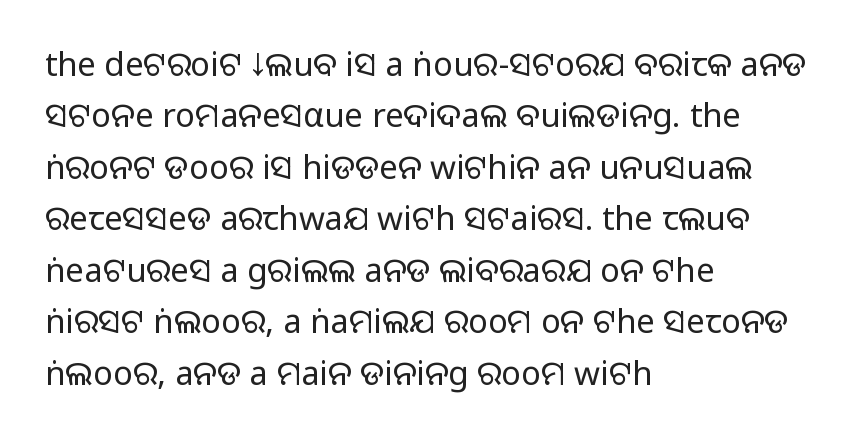
The image shows 33 px sans-serif type, upright; set left-aligned, normal line spacing (1.56x), normal letter spacing, not underlined; medium stroke contrast.
